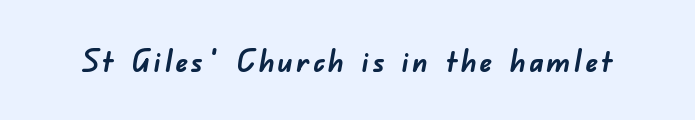
{"serif": "no", "bold": "yes", "weight": "semibold", "width": "normal", "stroke_contrast": "low", "x_height": "small", "monospaced": "no", "underline": "no", "glyph_px": 31}
